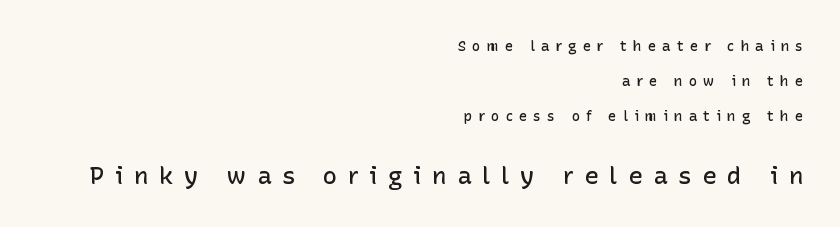
Q: Is the text bold? A: Semi-bold.
Q: Is the text italic (slanted)? A: No, it is upright.
Q: Is the text underlined? A: No.
Q: How is the paragraph aligned? A: Right-aligned.
Q: Is the spacing between letters normal or unusually wide? A: Unusually wide.
Q: Is the spacing between lines tight, normal or loose? A: Loose.
Q: Which block of text is set in a larger size, the first (top) or the second (bottom)? A: The second (bottom) one.
